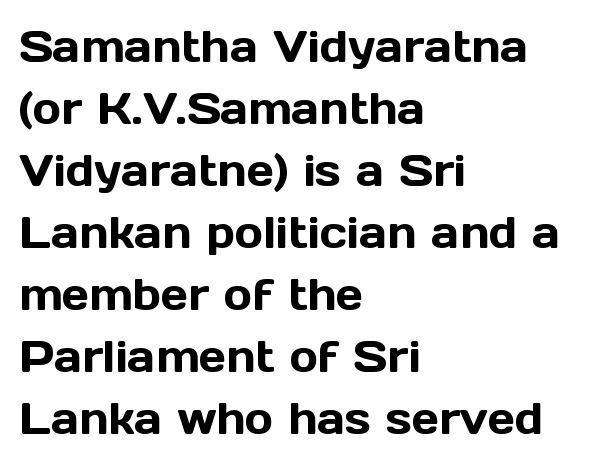
The image shows 43 px sans-serif type, upright; set left-aligned, normal line spacing (1.44x), normal letter spacing, not underlined; a medium x-height.
